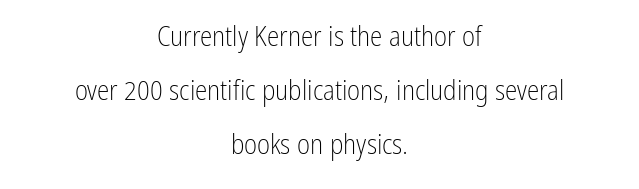
The image shows 28 px light, condensed sans-serif type, upright; set centered, loose line spacing (1.92x), normal letter spacing, not underlined; low stroke contrast and a medium x-height.
